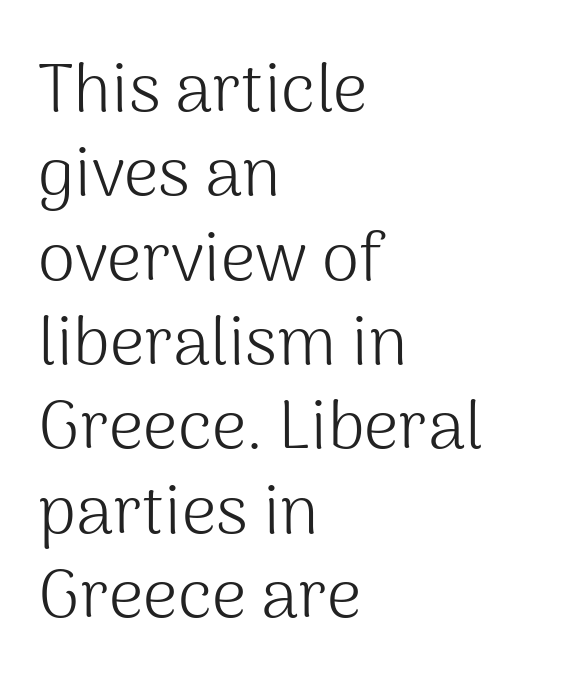
Q: Is the text bold? A: No.
Q: Is the text italic (slanted)? A: No, it is upright.
Q: Is the typeface a serif or a sans-serif typeface? A: Sans-serif.
Q: Is the text underlined? A: No.
Q: How is the paragraph aligned? A: Left-aligned.
Q: Is the spacing between letters normal or unusually wide? A: Normal.
Q: Width (condensed, normal, or wide)? A: Normal.
Q: Stroke contrast? A: Medium.
Q: x-height? A: Medium.
Q: Monospaced? A: No.
